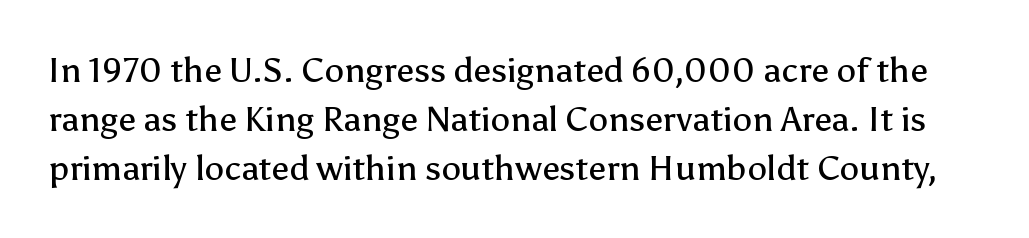
{"serif": "no", "italic": "no", "bold": "no", "weight": "regular", "width": "normal", "stroke_contrast": "low", "x_height": "medium", "monospaced": "no", "underline": "no", "line_spacing": "normal", "line_spacing_ratio": 1.4, "letter_spacing": "normal", "letter_spacing_em": 0.0, "glyph_px": 35}
